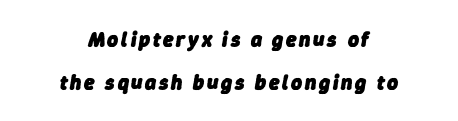
Q: Is the text bold? A: Yes.
Q: Is the text italic (slanted)? A: Yes, it leans right by about 9 degrees.
Q: Is the text underlined? A: No.
Q: How is the paragraph aligned? A: Centered.
Q: Is the spacing between lines tight, normal or loose? A: Loose.
